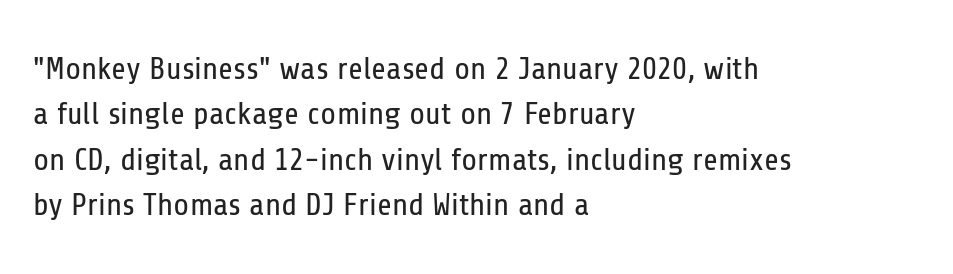
{"serif": "no", "italic": "no", "bold": "no", "weight": "regular", "width": "condensed", "stroke_contrast": "low", "x_height": "medium", "monospaced": "no", "underline": "no", "align": "left", "line_spacing": "normal", "line_spacing_ratio": 1.42, "letter_spacing": "normal", "letter_spacing_em": 0.0, "glyph_px": 32}
